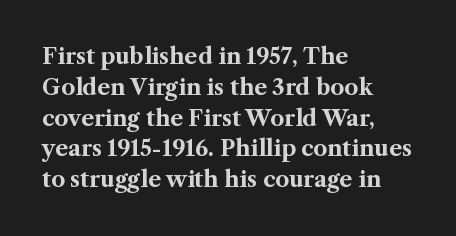
Q: Is the text bold? A: Yes.
Q: Is the text italic (slanted)? A: No, it is upright.
Q: Is the text underlined? A: No.
Q: How is the paragraph aligned? A: Left-aligned.
Q: Is the spacing between letters normal or unusually wide? A: Normal.
Q: Is the spacing between lines tight, normal or loose? A: Normal.
